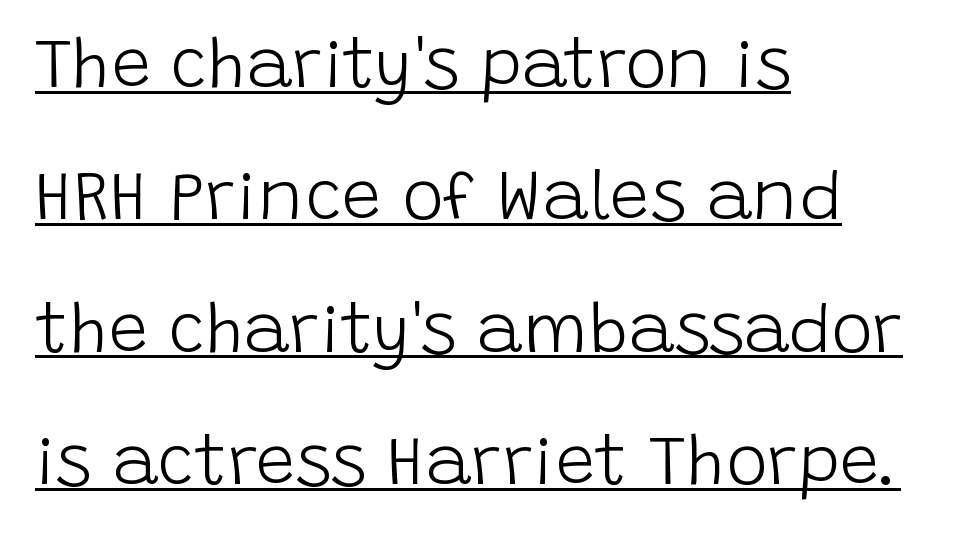
Q: Is the text bold? A: No.
Q: Is the text italic (slanted)? A: No, it is upright.
Q: Is the typeface a serif or a sans-serif typeface? A: Sans-serif.
Q: Is the text underlined? A: Yes.
Q: How is the paragraph aligned? A: Left-aligned.
Q: Is the spacing between letters normal or unusually wide? A: Normal.
Q: Width (condensed, normal, or wide)? A: Normal.
Q: Stroke contrast? A: Low.
Q: x-height? A: Large.
Q: Monospaced? A: No.
